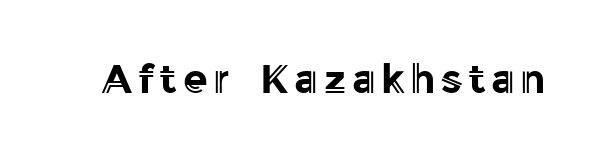
Is this a fixed-width face? No — the glyphs have proportional, varying widths. Clear beneath every line of the passage. It's the straight-up-and-down kind of type.
